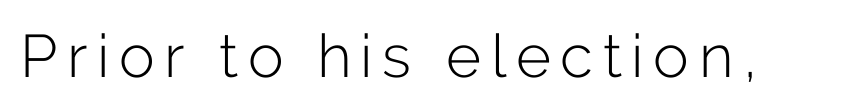
The image shows 60 px light sans-serif type, upright; set not underlined; low stroke contrast and a medium x-height.
